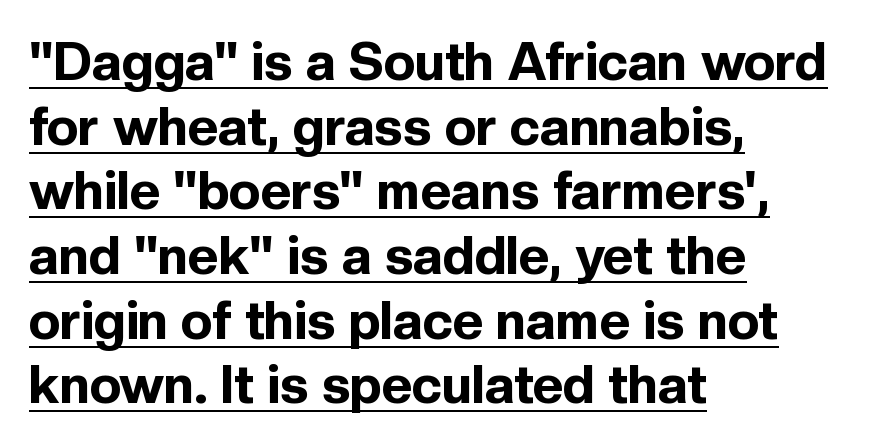
The image shows 53 px bold sans-serif type, upright; set left-aligned, line spacing 1.22x, normal letter spacing, underlined; a medium x-height.
